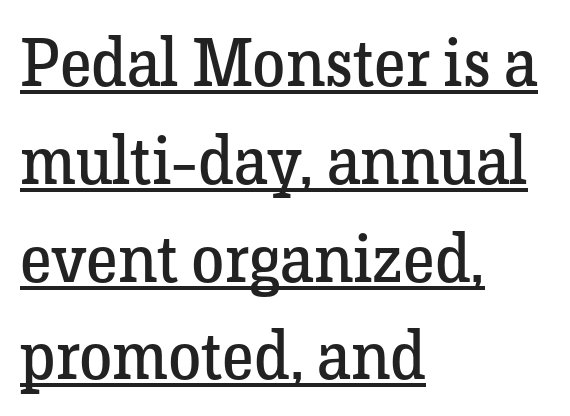
Q: Is the text bold? A: No.
Q: Is the text italic (slanted)? A: No, it is upright.
Q: Is the typeface a serif or a sans-serif typeface? A: Serif.
Q: Is the text underlined? A: Yes.
Q: How is the paragraph aligned? A: Left-aligned.
Q: Is the spacing between letters normal or unusually wide? A: Normal.
Q: Is the spacing between lines tight, normal or loose? A: Normal.
Q: Width (condensed, normal, or wide)? A: Normal.
Q: Stroke contrast? A: Low.
Q: x-height? A: Medium.
Q: Monospaced? A: No.
